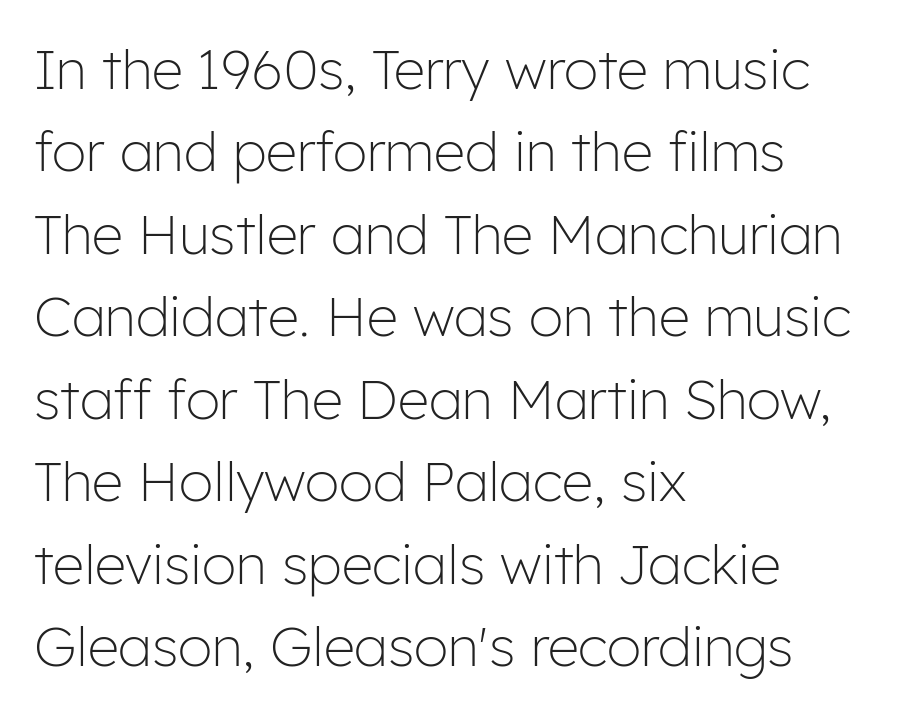
{"serif": "no", "italic": "no", "bold": "no", "weight": "light", "width": "normal", "stroke_contrast": "low", "x_height": "medium", "monospaced": "no", "underline": "no", "align": "left", "line_spacing": "normal", "line_spacing_ratio": 1.5, "letter_spacing": "normal", "letter_spacing_em": 0.0, "glyph_px": 55}
